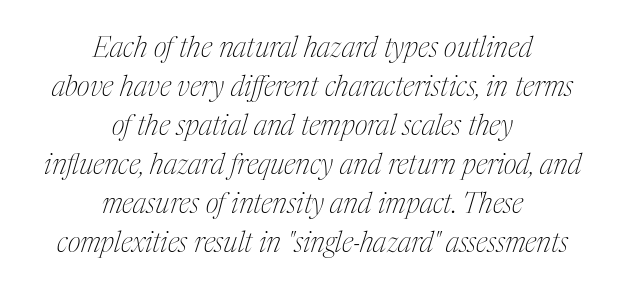
This is serif lettering, the kind often seen in printed books. Where is the straight margin? There isn't one; the lines are centered. Looks like regular typesetting: each glyph gets only the width it needs. Slant detected: the letters are inclined.
